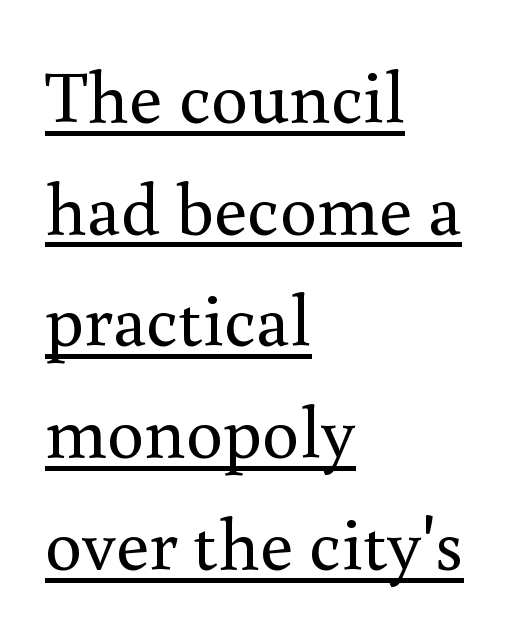
The image shows 74 px regular-weight serif type, upright; set left-aligned, normal line spacing (1.51x), normal letter spacing, underlined; a small x-height.
